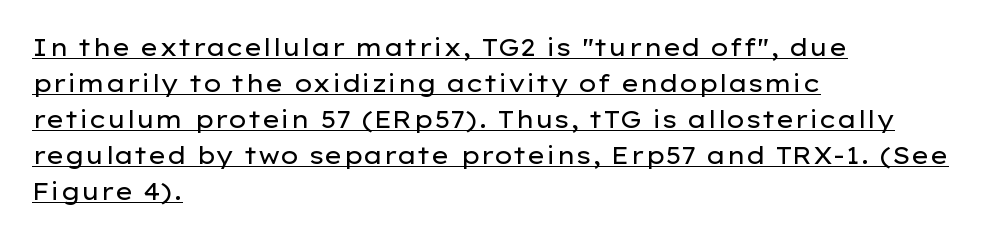
Q: Is the text bold? A: No.
Q: Is the text italic (slanted)? A: No, it is upright.
Q: Is the text underlined? A: Yes.
Q: How is the paragraph aligned? A: Left-aligned.
Q: Is the spacing between letters normal or unusually wide? A: Normal.
Q: Is the spacing between lines tight, normal or loose? A: Normal.
